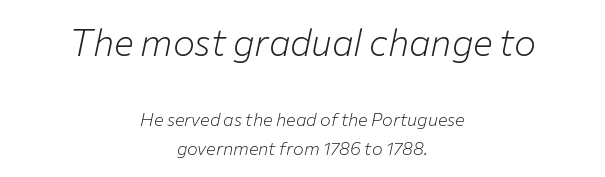
Is the stroke heavy? The answer is a plain regular-or-lighter. Which of the two is more prominent by size? The first, at the top. This sample uses an oblique cut, with every glyph tilted off the vertical. Students, observe: this is what conventionally led text looks like.
